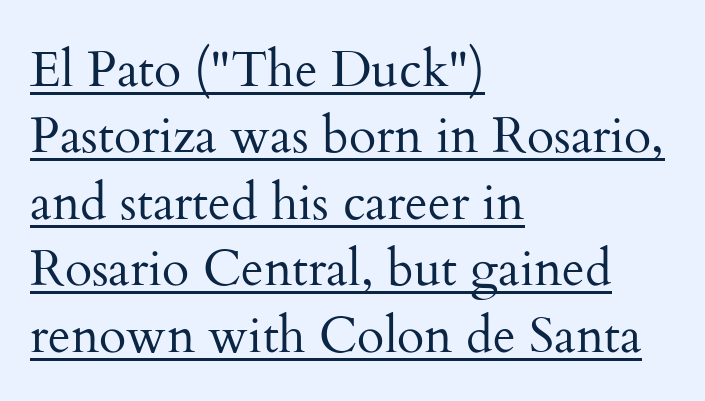
The image shows 50 px regular-weight serif type, upright; set left-aligned, normal line spacing (1.33x), normal letter spacing, underlined; medium stroke contrast and a small x-height.
